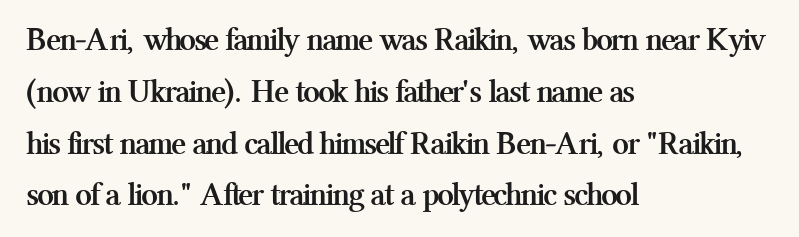
Q: Is the text bold? A: Yes.
Q: Is the text italic (slanted)? A: No, it is upright.
Q: Is the typeface a serif or a sans-serif typeface? A: Serif.
Q: Is the text underlined? A: No.
Q: How is the paragraph aligned? A: Left-aligned.
Q: Is the spacing between letters normal or unusually wide? A: Normal.
Q: Is the spacing between lines tight, normal or loose? A: Normal.
Q: Width (condensed, normal, or wide)? A: Normal.
Q: Stroke contrast? A: Medium.
Q: x-height? A: Medium.
Q: Monospaced? A: No.
